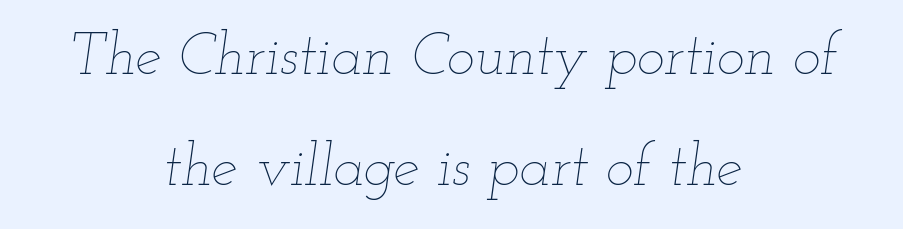
Q: Is the text bold? A: No.
Q: Is the text italic (slanted)? A: Yes, it leans right by about 12 degrees.
Q: Is the text underlined? A: No.
Q: How is the paragraph aligned? A: Centered.
Q: Is the spacing between letters normal or unusually wide? A: Normal.
Q: Width (condensed, normal, or wide)? A: Wide.
Q: Stroke contrast? A: Low.
Q: x-height? A: Small.
Q: Monospaced? A: No.
